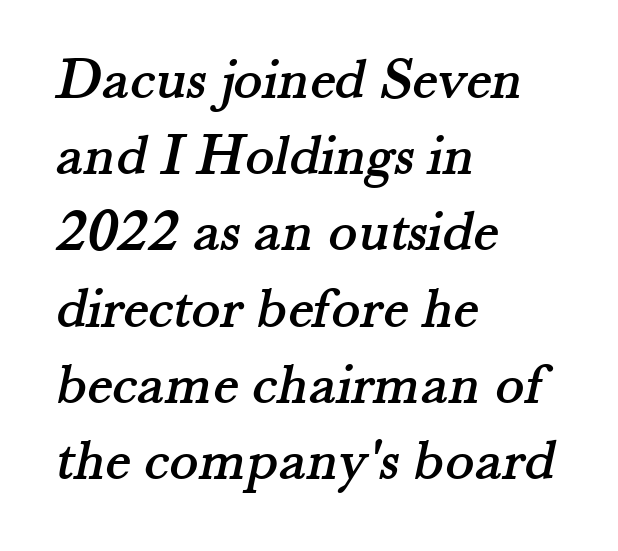
Q: Is the typeface a serif or a sans-serif typeface? A: Serif.
Q: Is the text underlined? A: No.
Q: How is the paragraph aligned? A: Left-aligned.
Q: Is the spacing between letters normal or unusually wide? A: Normal.
Q: Is the spacing between lines tight, normal or loose? A: Normal.
Q: Width (condensed, normal, or wide)? A: Normal.
Q: Stroke contrast? A: Medium.
Q: x-height? A: Small.
Q: Monospaced? A: No.
